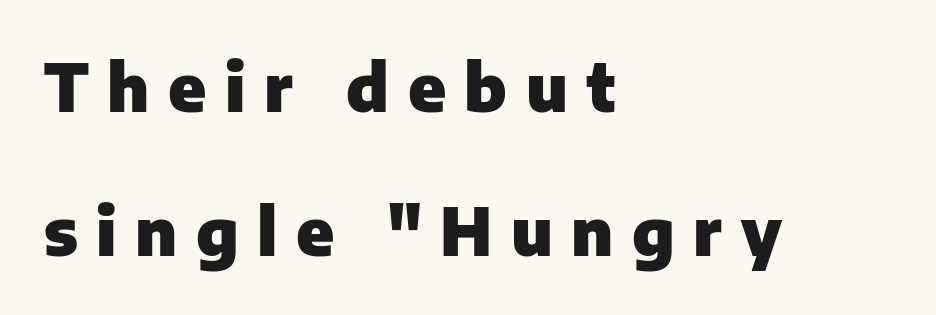
{"serif": "no", "italic": "no", "bold": "yes", "weight": "heavy", "width": "normal", "stroke_contrast": "low", "x_height": "medium", "monospaced": "no", "underline": "no", "align": "left", "line_spacing": "loose", "line_spacing_ratio": 2.18, "letter_spacing": "wide", "letter_spacing_em": 0.28, "glyph_px": 66}
